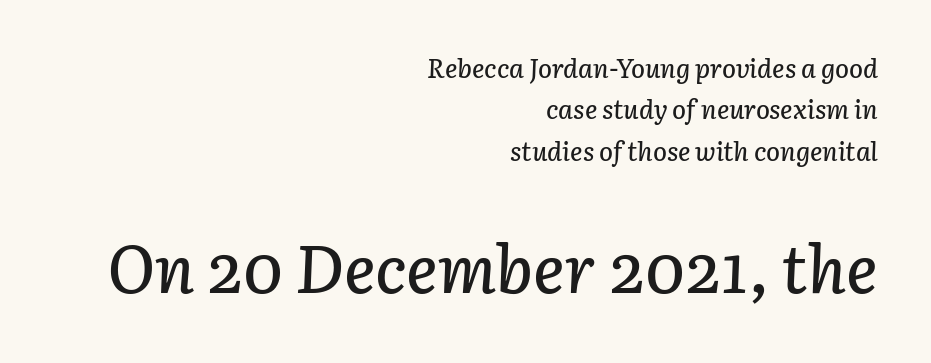
The image shows 66 px text type, italic (leaning right); set right-aligned, normal line spacing (1.59x), normal letter spacing, not underlined; the second (bottom) block is 2.54x larger; low stroke contrast and a medium x-height.
